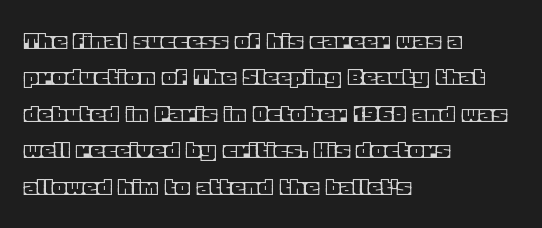
Tracking value appears to be zero — textbook default spacing. The type sits square on the baseline with zero lean. A clean baseline with only descenders dipping below it. Is the block centered? No — it sits flush against the left margin. Notice how descenders clear the ascenders below comfortably — that's standard leading.
